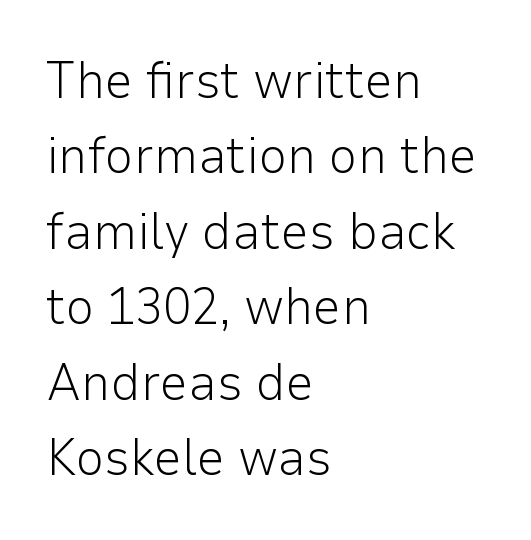
The image shows 51 px light sans-serif type, upright; set left-aligned, normal line spacing (1.48x), normal letter spacing, not underlined; low stroke contrast and a medium x-height.
